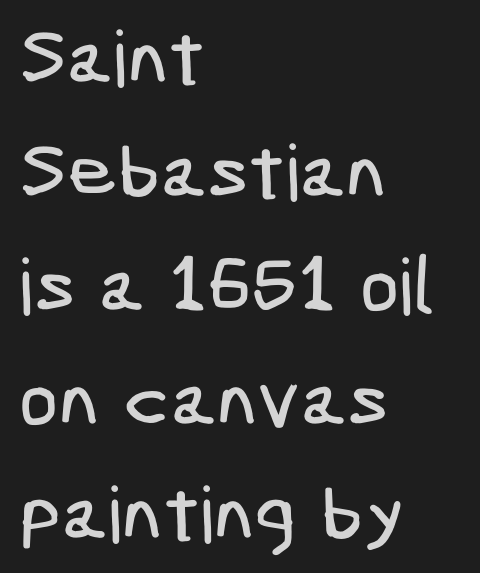
{"serif": "no", "width": "condensed", "stroke_contrast": "low", "x_height": "medium", "underline": "no", "align": "left", "line_spacing": "normal", "line_spacing_ratio": 1.46, "letter_spacing": "normal", "letter_spacing_em": 0.0, "glyph_px": 78}
